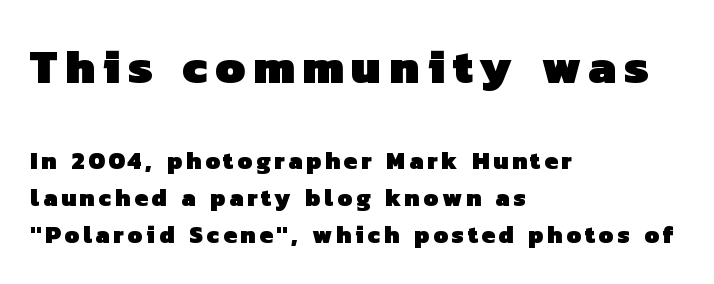
The rendering uses a bold face; every stroke is thick and dark. Honestly, there is no underline to notice here at all. Are there feet on the stems? There aren't — it's a sans. The line-height multiplier appears to be the usual default. Short and long lines alike share a common starting point at left. Think of a printed novel: that variable character pitch is what you see here.
